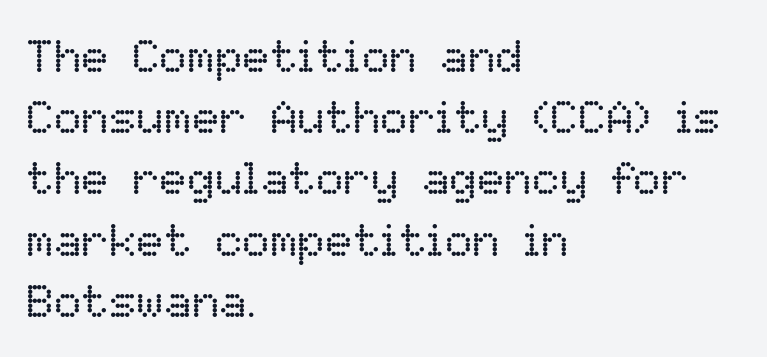
Reading down the block, your eye returns to a fixed left position each line. Bold? No — there's no thickening of the strokes. Is this a fixed-width face? No — the glyphs have proportional, varying widths. Baseline-to-baseline distance is the conventional proportion of letter height.
